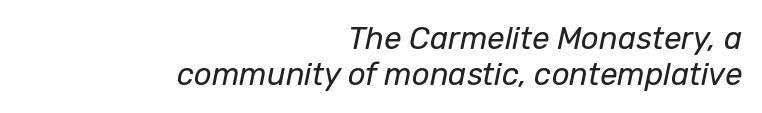
{"italic": "yes", "lean": "right", "slant_degrees": 12, "bold": "no", "weight": "regular", "width": "normal", "stroke_contrast": "low", "x_height": "medium", "monospaced": "no", "underline": "no", "align": "right", "line_spacing": "tight", "line_spacing_ratio": 1.15, "letter_spacing": "normal", "letter_spacing_em": 0.0, "glyph_px": 31}
